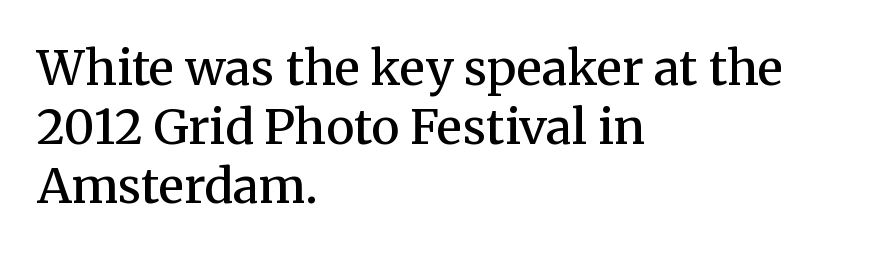
The image shows 48 px semibold serif type, upright; set left-aligned, line spacing 1.23x, normal letter spacing, not underlined; medium stroke contrast and a medium x-height.
